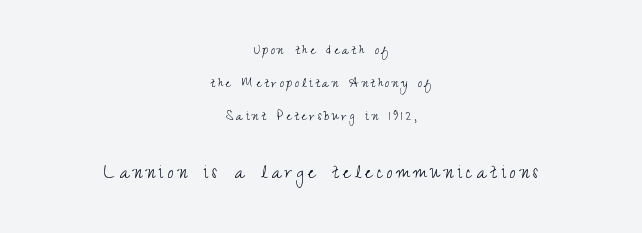
The image shows 22 px text type, upright; set centered, loose line spacing (2.2x), not underlined; the second (bottom) block is 1.47x larger.
